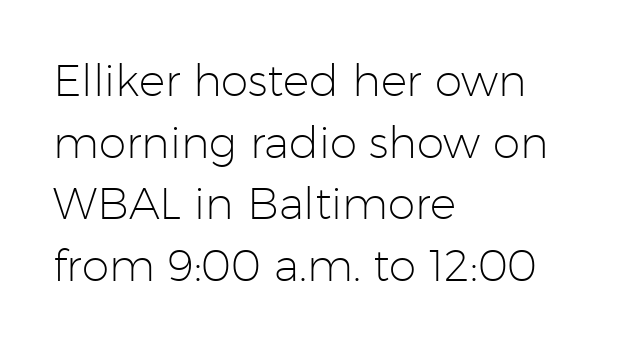
{"serif": "no", "italic": "no", "bold": "no", "weight": "light", "width": "normal", "stroke_contrast": "low", "x_height": "medium", "monospaced": "no", "underline": "no", "align": "left", "line_spacing": "normal", "line_spacing_ratio": 1.4, "letter_spacing": "normal", "letter_spacing_em": 0.0, "glyph_px": 44}
